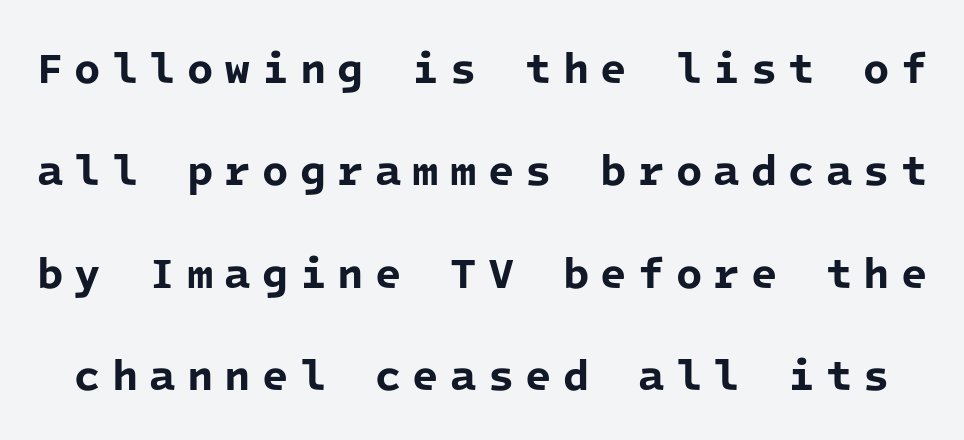
The characters display no serif detailing; their extremities are plain. The font is running at its bold setting. Check under the words: just untouched page. Think of a typewriter: that constant character pitch is what you see here. In terms of letterspacing, this is a distinctly airy, spread setting. This block would shrink considerably if given ordinary leading; it's expanded now.
